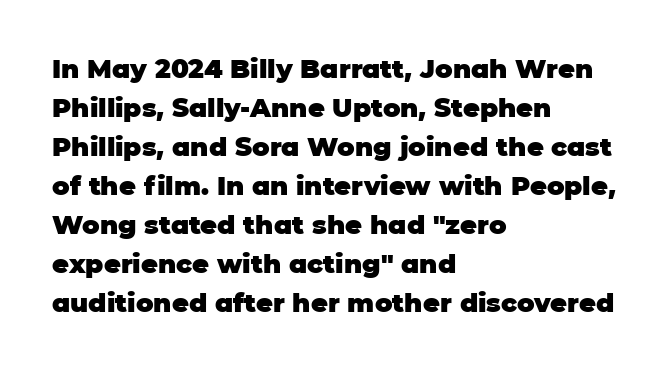
{"italic": "no", "bold": "yes", "underline": "no", "align": "left", "line_spacing": "normal", "line_spacing_ratio": 1.5, "letter_spacing": "normal", "letter_spacing_em": 0.0, "glyph_px": 26}
